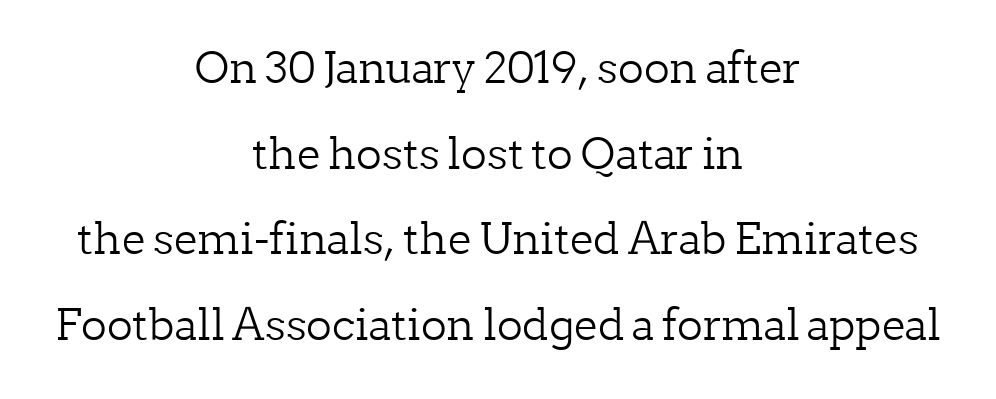
The image shows 43 px light serif type, upright; set centered, loose line spacing (1.99x), normal letter spacing, not underlined; low stroke contrast and a medium x-height.
